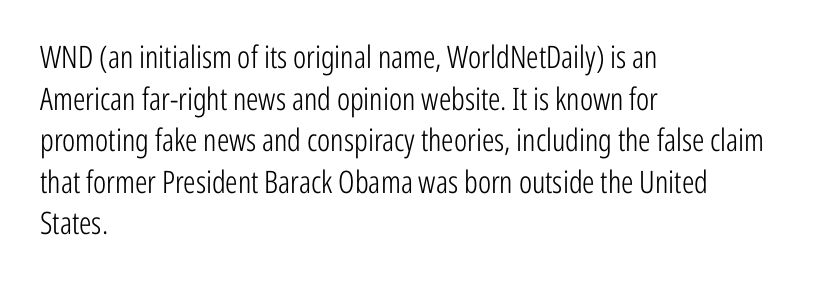
Q: Is the text bold? A: No.
Q: Is the text italic (slanted)? A: No, it is upright.
Q: Is the typeface a serif or a sans-serif typeface? A: Sans-serif.
Q: Is the text underlined? A: No.
Q: How is the paragraph aligned? A: Left-aligned.
Q: Is the spacing between letters normal or unusually wide? A: Normal.
Q: Is the spacing between lines tight, normal or loose? A: Normal.
Q: Width (condensed, normal, or wide)? A: Condensed.
Q: Stroke contrast? A: Low.
Q: x-height? A: Medium.
Q: Monospaced? A: No.
